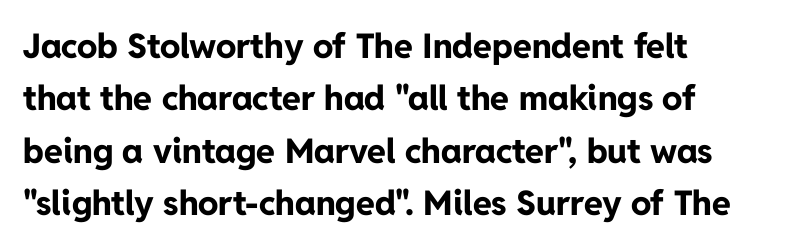
The image shows 34 px bold sans-serif type, upright; set left-aligned, normal line spacing (1.54x), normal letter spacing, not underlined; low stroke contrast and a medium x-height.
